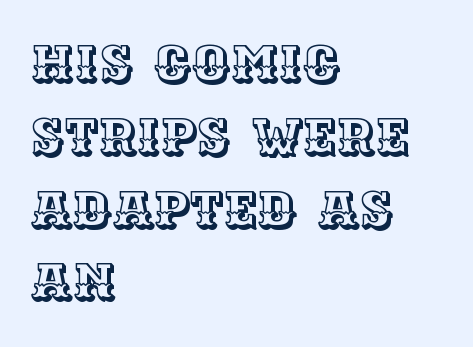
The rendering anchors every line to the left-hand side. This sample has the flowing, uneven cadence of proportional lettering. Anything drawn beneath the words? Only blank space. Rendered with straight, roman letterforms.
